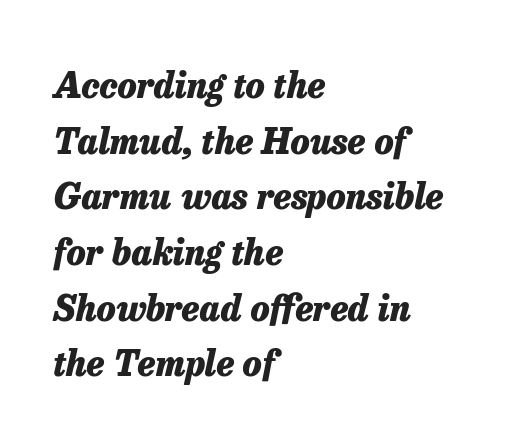
The image shows 35 px heavy type, italic (leaning right); set left-aligned, normal line spacing (1.59x), normal letter spacing, not underlined; low stroke contrast and a medium x-height.
